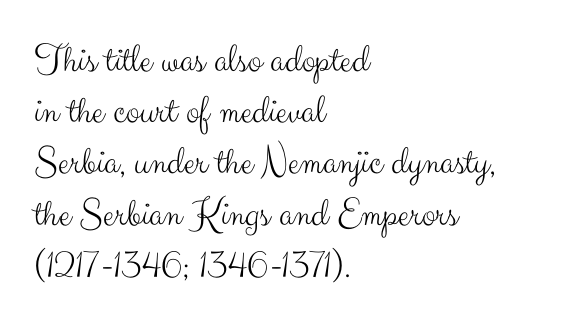
{"serif": "no", "bold": "no", "weight": "light", "width": "normal", "stroke_contrast": "medium", "x_height": "small", "monospaced": "no", "underline": "no", "align": "left", "line_spacing": "normal", "line_spacing_ratio": 1.25, "letter_spacing": "normal", "letter_spacing_em": 0.0, "glyph_px": 41}
